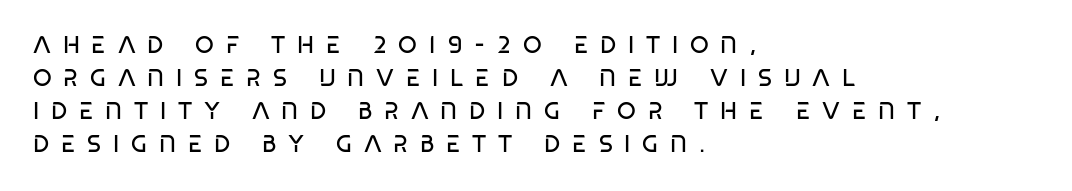
The paragraph has a hard left edge and a soft right edge. Look at the tracking — it's clearly loosened, letters drifting apart. Horizontal bands of white between lines are of average thickness. Unbolded letterforms with no extra heft.
